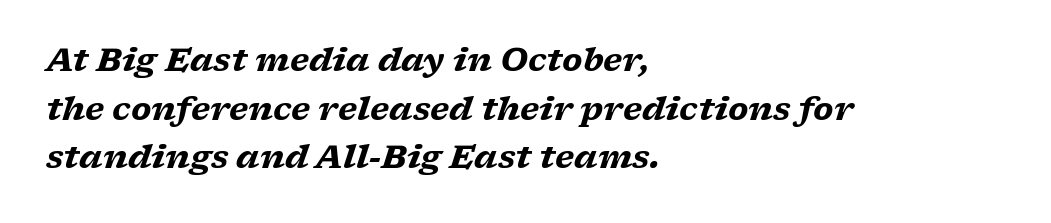
The image shows 32 px heavy, wide serif type, italic (leaning right); set left-aligned, normal line spacing (1.52x), normal letter spacing, not underlined; low stroke contrast and a medium x-height.
